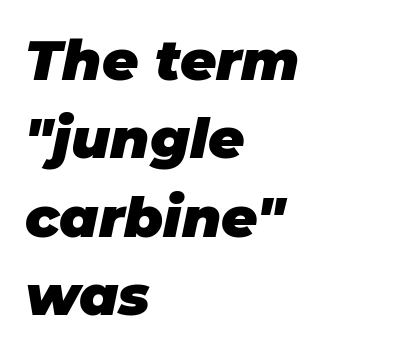
The image shows 56 px heavy type, italic (leaning right); set left-aligned, normal line spacing (1.4x), normal letter spacing, not underlined; low stroke contrast and a large x-height.
